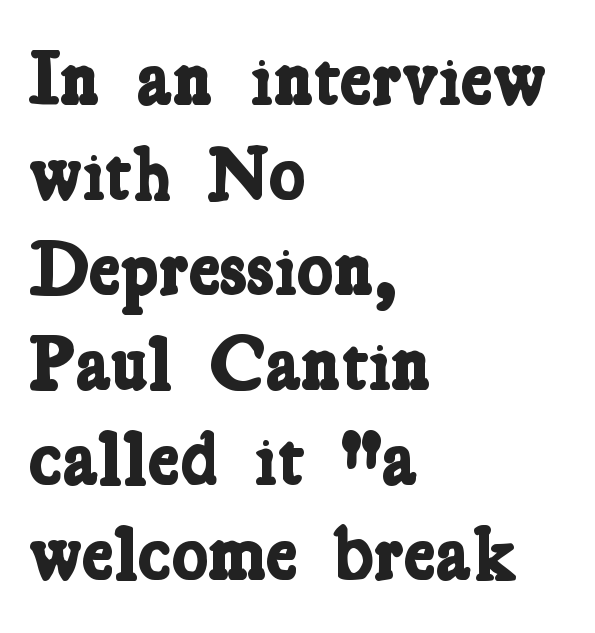
Q: Is the text bold? A: Yes.
Q: Is the typeface a serif or a sans-serif typeface? A: Serif.
Q: Is the text underlined? A: No.
Q: How is the paragraph aligned? A: Left-aligned.
Q: Is the spacing between letters normal or unusually wide? A: Normal.
Q: Is the spacing between lines tight, normal or loose? A: Normal.
Q: Width (condensed, normal, or wide)? A: Condensed.
Q: Stroke contrast? A: Low.
Q: x-height? A: Medium.
Q: Monospaced? A: No.
